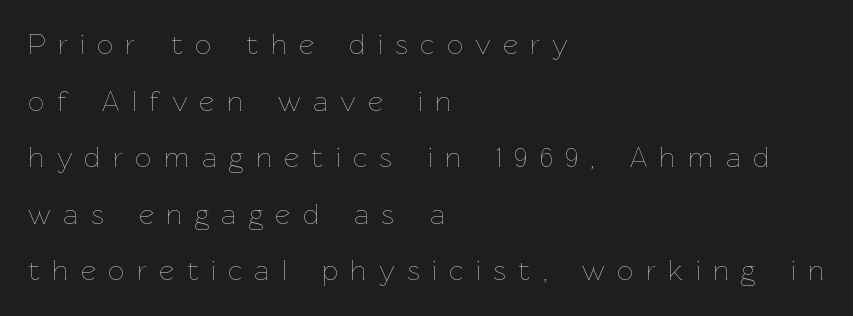
The image shows 29 px thin type, upright; set left-aligned, loose line spacing (1.95x), unusually wide letter spacing (+0.43 em), not underlined; low stroke contrast and a medium x-height.
